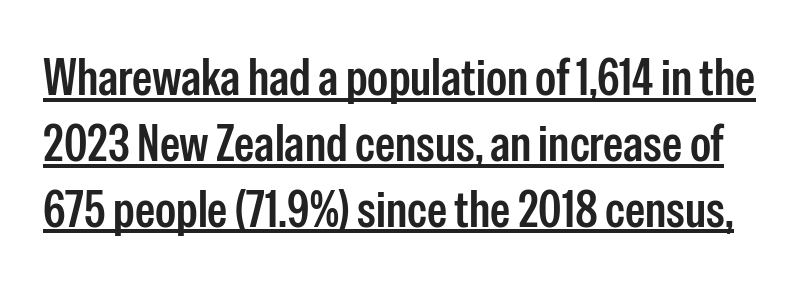
The image shows 51 px condensed sans-serif type, upright; set normal line spacing (1.29x), normal letter spacing, underlined; low stroke contrast and a medium x-height.
